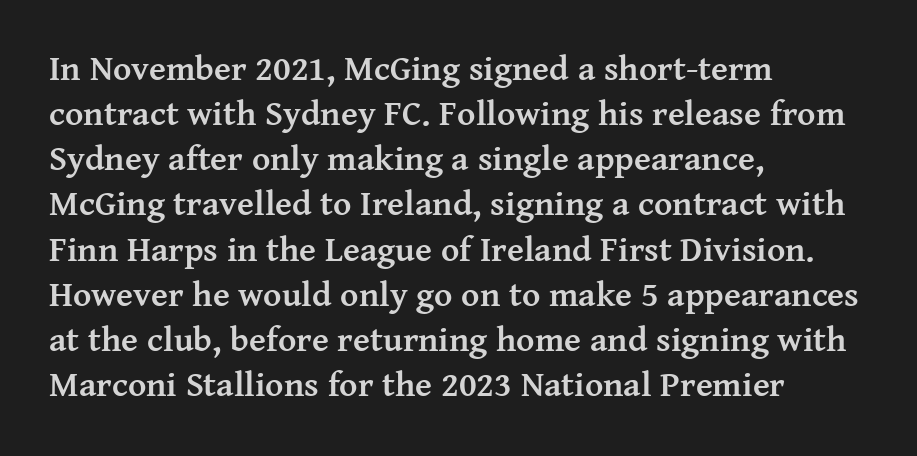
Q: Is the text bold? A: Yes.
Q: Is the text italic (slanted)? A: No, it is upright.
Q: Is the typeface a serif or a sans-serif typeface? A: Serif.
Q: Is the text underlined? A: No.
Q: How is the paragraph aligned? A: Left-aligned.
Q: Is the spacing between letters normal or unusually wide? A: Normal.
Q: Is the spacing between lines tight, normal or loose? A: Normal.
Q: Width (condensed, normal, or wide)? A: Normal.
Q: Stroke contrast? A: Medium.
Q: x-height? A: Medium.
Q: Monospaced? A: No.
